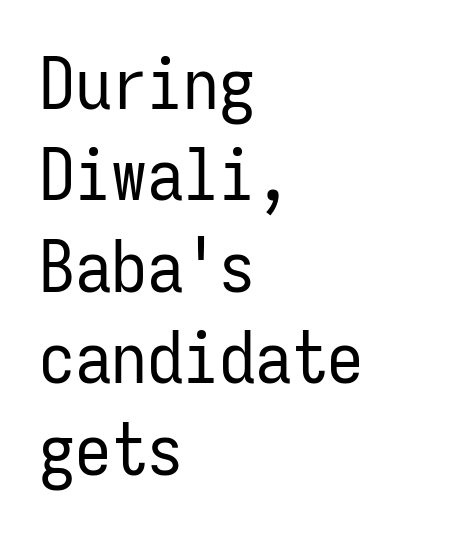
Q: Is the text bold? A: No.
Q: Is the text italic (slanted)? A: No, it is upright.
Q: Is the typeface a serif or a sans-serif typeface? A: Sans-serif.
Q: Is the text underlined? A: No.
Q: How is the paragraph aligned? A: Left-aligned.
Q: Is the spacing between letters normal or unusually wide? A: Normal.
Q: Is the spacing between lines tight, normal or loose? A: Normal.
Q: Width (condensed, normal, or wide)? A: Condensed.
Q: Stroke contrast? A: Low.
Q: x-height? A: Medium.
Q: Monospaced? A: Yes.
